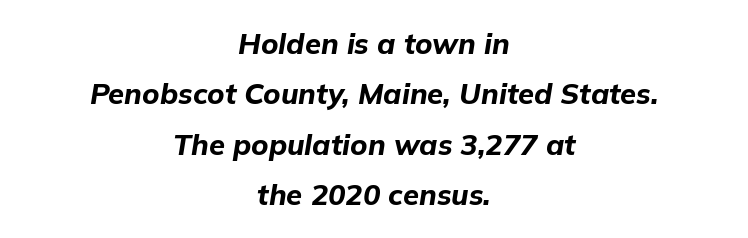
The image shows 29 px bold type, italic (leaning right); set centered, line spacing 1.74x, normal letter spacing, not underlined; low stroke contrast and a medium x-height.
